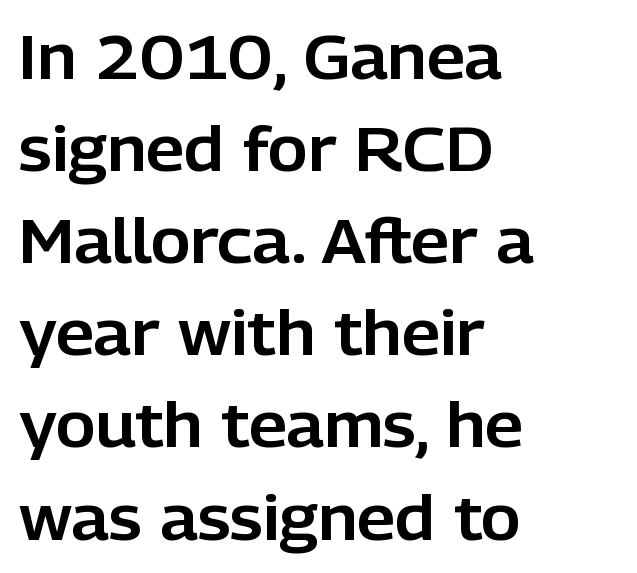
The image shows 61 px sans-serif type, upright; set left-aligned, normal line spacing (1.51x), normal letter spacing, not underlined; low stroke contrast and a medium x-height.
